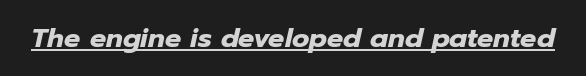
{"italic": "yes", "lean": "right", "slant_degrees": 12, "bold": "yes", "underline": "yes", "letter_spacing": "normal", "letter_spacing_em": 0.0, "glyph_px": 27}
